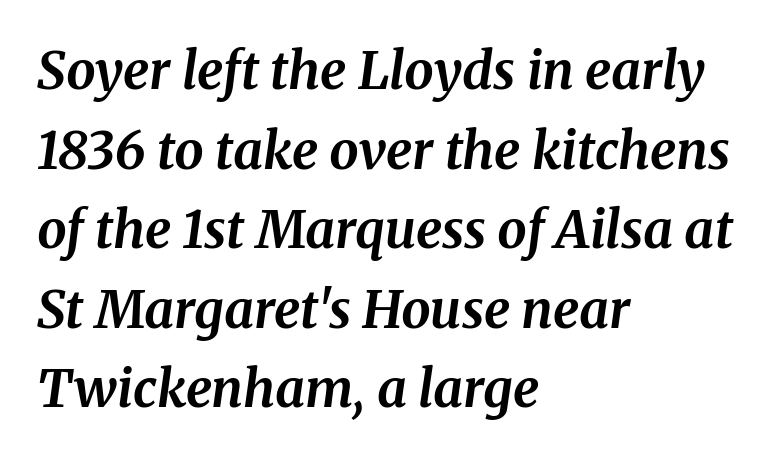
The image shows 52 px bold serif type, italic (leaning right); set left-aligned, normal line spacing (1.53x), normal letter spacing, not underlined; medium stroke contrast and a medium x-height.
